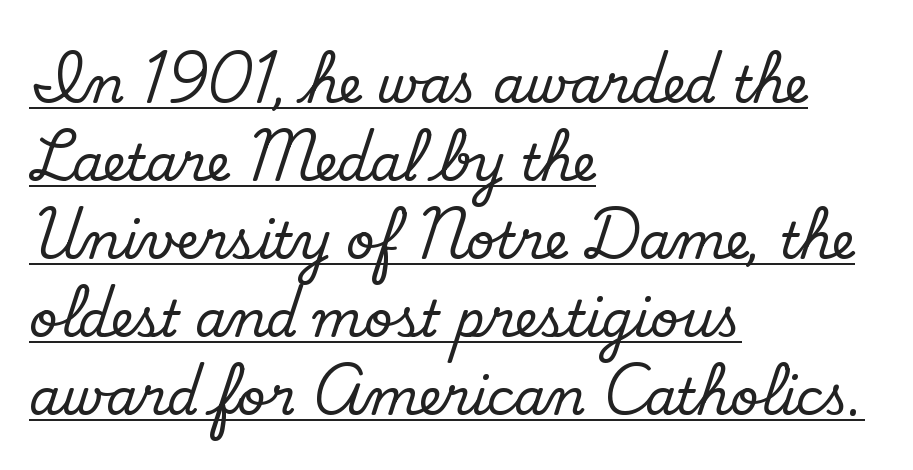
The image shows 50 px regular-weight sans-serif type; set left-aligned, normal line spacing (1.56x), normal letter spacing, underlined; low stroke contrast and a small x-height.
